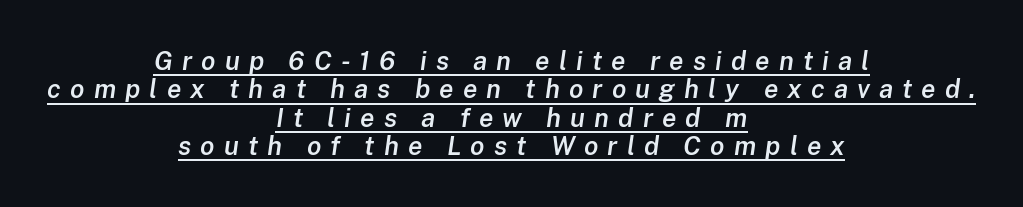
The line-height multiplier appears low, near solid setting. A typesetter would mark this as italic. This sample carries an underscore along the baseline area. Neither beginnings nor endings align; midpoints do. The horizontal fit of the characters is loose and conspicuously gappy. As a designer I'd log this as weight 600, semibold.
